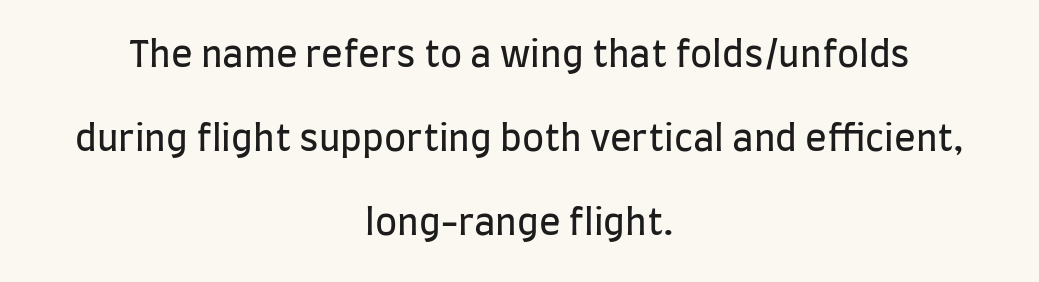
{"serif": "no", "italic": "no", "bold": "no", "weight": "regular", "width": "condensed", "stroke_contrast": "low", "x_height": "large", "monospaced": "no", "underline": "no", "align": "center", "line_spacing": "loose", "line_spacing_ratio": 2.34, "letter_spacing": "normal", "letter_spacing_em": 0.0, "glyph_px": 36}
